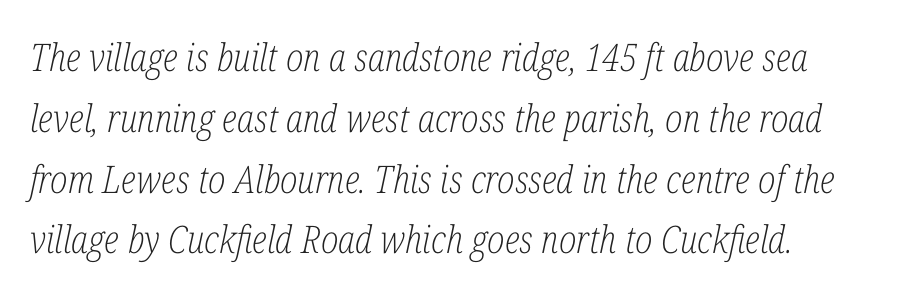
You can tell from the footed stems that serif type was used. Note the varied advance widths — an 'i' is clearly narrower than an 'm'. Whoever set this chose a conventional vertical rhythm. The axis of the letterforms is tilted away from vertical. Notice how the passage keeps a crisp vertical edge on the left only.
